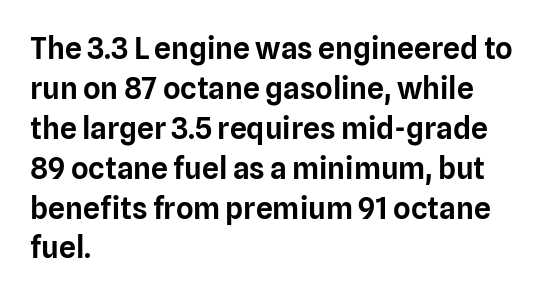
The image shows 30 px sans-serif type, upright; set left-aligned, normal line spacing (1.33x), normal letter spacing, not underlined; low stroke contrast and a medium x-height.
